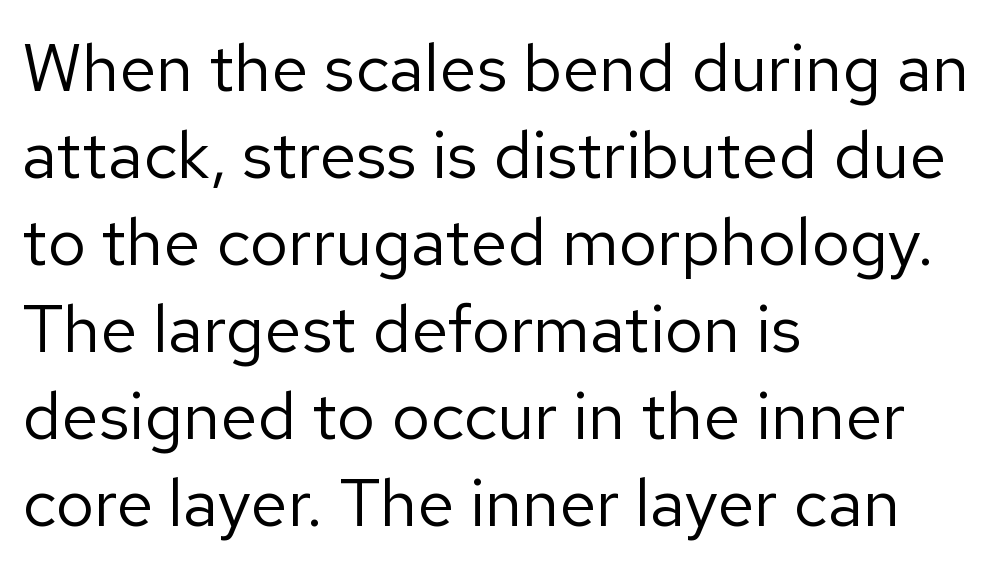
The rendering uses natural spacing where letterforms have individual widths. This is the regular roman posture of the typeface. Caption: multi-line text, flush left, ragged right. A bare baseline throughout the passage. Students, note that the glyphs here touch the page at normal intervals. Stems here are at most as thick as an everyday book face.
